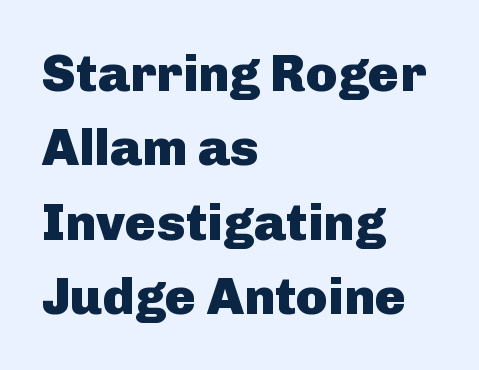
{"serif": "no", "italic": "no", "bold": "yes", "weight": "heavy", "width": "normal", "stroke_contrast": "low", "x_height": "medium", "monospaced": "no", "underline": "no", "align": "left", "line_spacing": "normal", "line_spacing_ratio": 1.43, "letter_spacing": "normal", "letter_spacing_em": 0.0, "glyph_px": 52}
